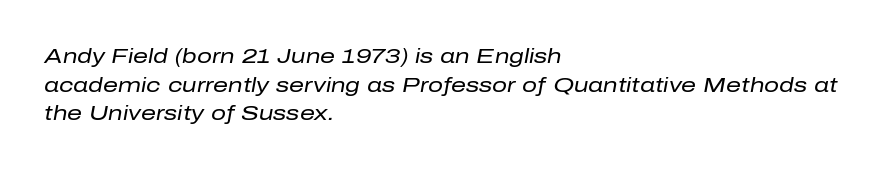
These lines sit exactly where default settings would place them. If you drew a line through each stem, it would be angled. The horizontal fit of the characters is conventional and even. A student would call this left alignment; a typographer would say flush left, rag right. Quick note: underline off.
